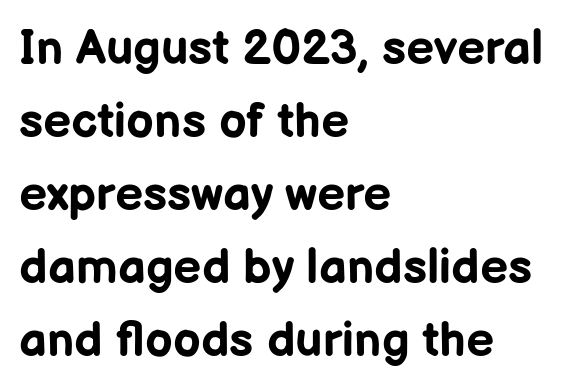
In terms of leading, this rendering sits right in the middle. The letters carry no serifs — their stems end cleanly without finishing strokes. Rendered with straight, roman letterforms. The setting favours the left margin, as ordinary paragraphs usually do.
